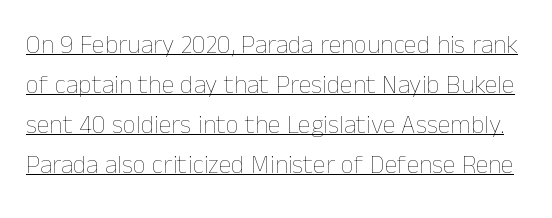
{"italic": "no", "bold": "no", "underline": "yes", "line_spacing": "normal", "line_spacing_ratio": 1.54, "letter_spacing": "normal", "letter_spacing_em": 0.0, "glyph_px": 26}
